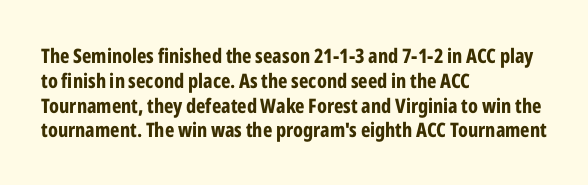
Q: Is the text bold? A: Yes.
Q: Is the text italic (slanted)? A: No, it is upright.
Q: Is the text underlined? A: No.
Q: How is the paragraph aligned? A: Left-aligned.
Q: Is the spacing between letters normal or unusually wide? A: Normal.
